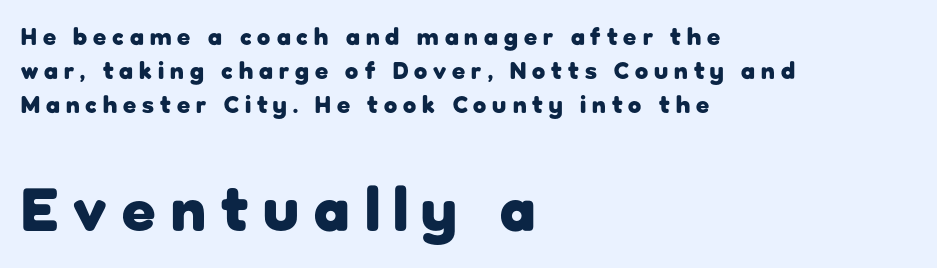
{"serif": "no", "italic": "no", "bold": "yes", "weight": "heavy", "width": "normal", "stroke_contrast": "low", "x_height": "medium", "monospaced": "no", "underline": "no", "align": "left", "line_spacing": "normal", "line_spacing_ratio": 1.41, "letter_spacing": "wide", "letter_spacing_em": 0.25, "larger_block": "second", "size_ratio": 2.54, "glyph_px": 61}
